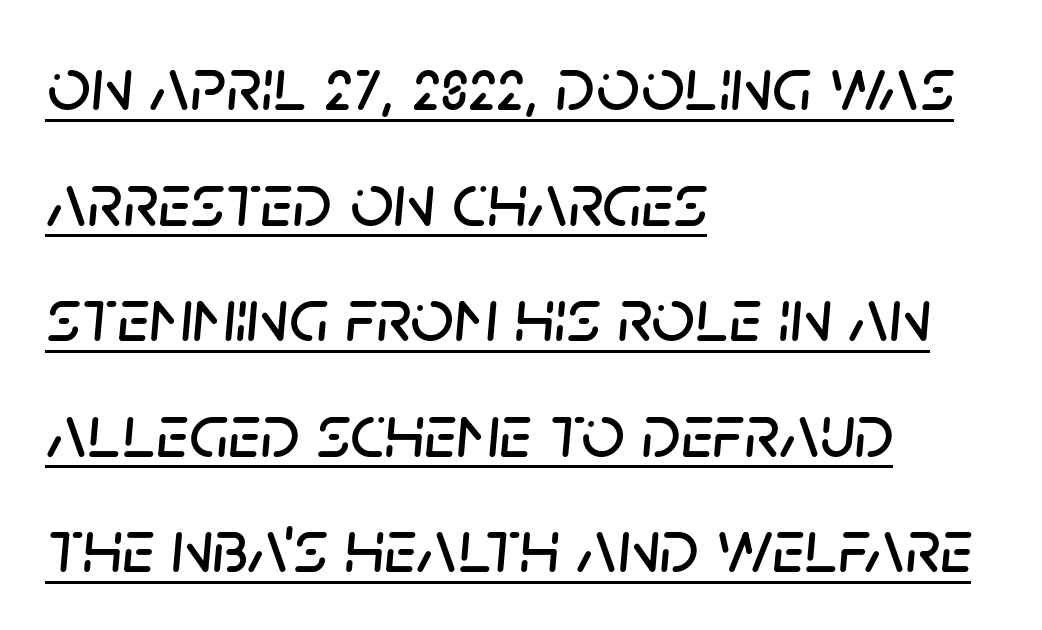
The image shows 76 px text type, italic (leaning right); set left-aligned, normal line spacing (1.52x), normal letter spacing, underlined; low stroke contrast and a large x-height.
